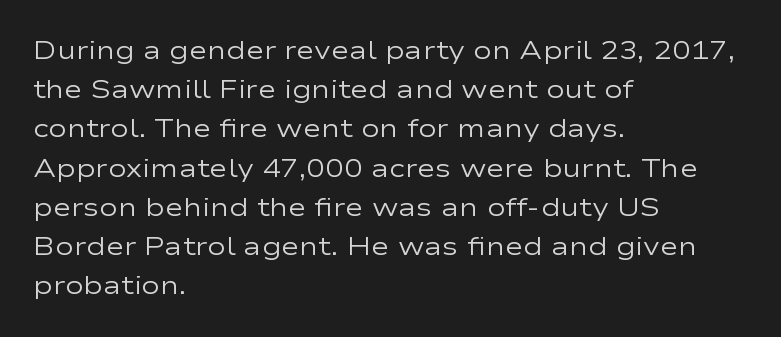
Is this a heavy cut? Hardly; it is regular or lighter. In CSS terms this would be text-align: left. Words appear dense and cohesive because spacing is normal. The gap between lines stays unmarked. Reading down the column, the eye jumps a familiar distance to each next line. This is roman type, the default non-slanted kind.
